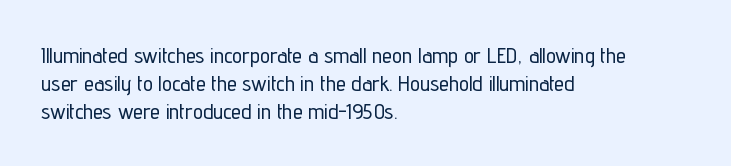
Q: Is the text italic (slanted)? A: No, it is upright.
Q: Is the text underlined? A: No.
Q: How is the paragraph aligned? A: Left-aligned.
Q: Is the spacing between letters normal or unusually wide? A: Normal.
Q: Is the spacing between lines tight, normal or loose? A: Normal.
